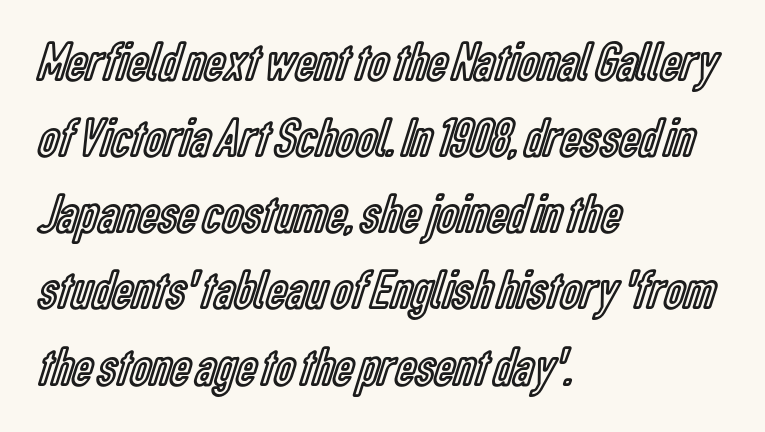
{"width": "condensed", "x_height": "medium", "monospaced": "no", "underline": "no", "align": "left", "line_spacing": "normal", "line_spacing_ratio": 1.36, "letter_spacing": "normal", "letter_spacing_em": 0.0, "glyph_px": 56}
